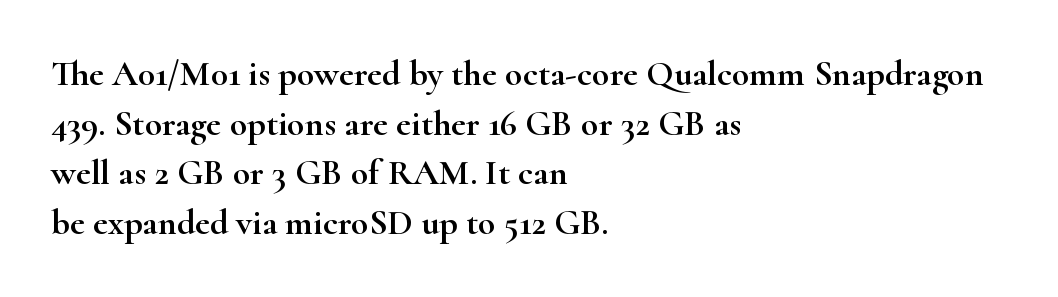
This rendering leaves character spacing at its baseline value. You could not count columns in this text — the font is proportionally spaced. Quick note: interline space is typical. Posture: vertical. A bare baseline throughout the passage. The passage shown is typeset with a serif family.
